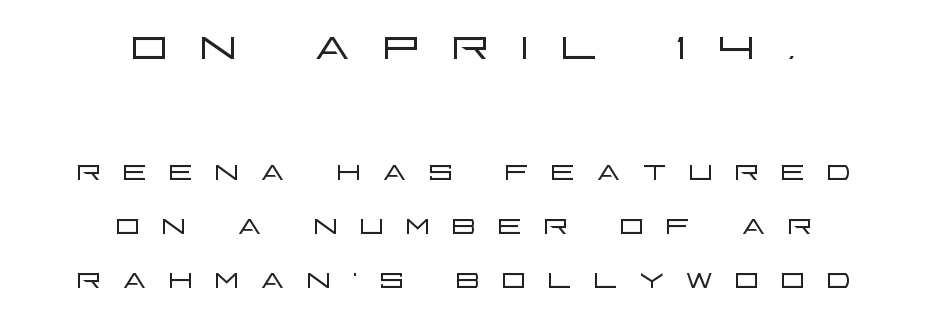
Q: Is the text bold? A: No.
Q: Is the text italic (slanted)? A: No, it is upright.
Q: Is the typeface a serif or a sans-serif typeface? A: Sans-serif.
Q: Is the text underlined? A: No.
Q: How is the paragraph aligned? A: Centered.
Q: Is the spacing between letters normal or unusually wide? A: Unusually wide.
Q: Is the spacing between lines tight, normal or loose? A: Normal.
Q: Which block of text is set in a larger size, the first (top) or the second (bottom)? A: The first (top) one.
Q: Width (condensed, normal, or wide)? A: Wide.
Q: Stroke contrast? A: Low.
Q: x-height? A: Large.
Q: Monospaced? A: No.
